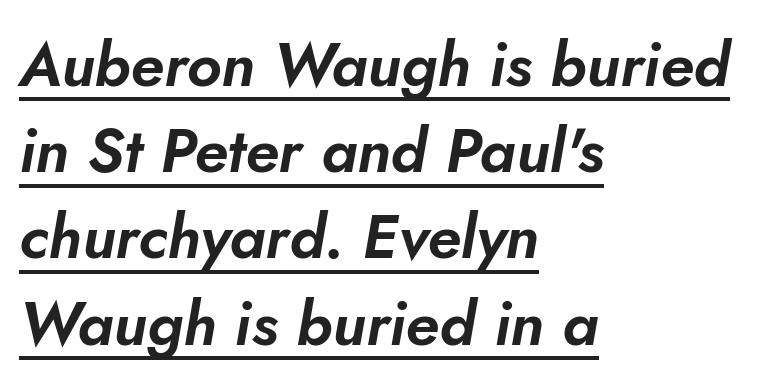
The image shows 62 px text type, italic (leaning right); set left-aligned, normal line spacing (1.39x), normal letter spacing, underlined; low stroke contrast and a small x-height.
